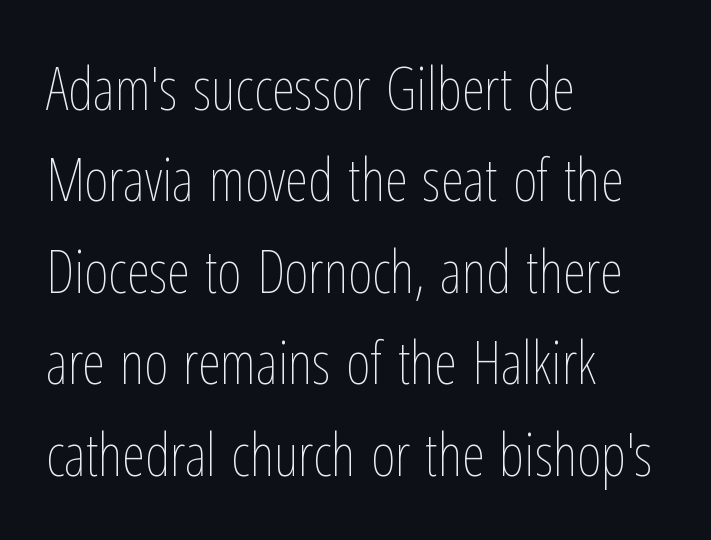
{"italic": "no", "bold": "no", "weight": "thin", "width": "condensed", "stroke_contrast": "low", "x_height": "medium", "monospaced": "no", "underline": "no", "align": "left", "line_spacing": "normal", "line_spacing_ratio": 1.55, "letter_spacing": "normal", "letter_spacing_em": 0.0, "glyph_px": 59}
